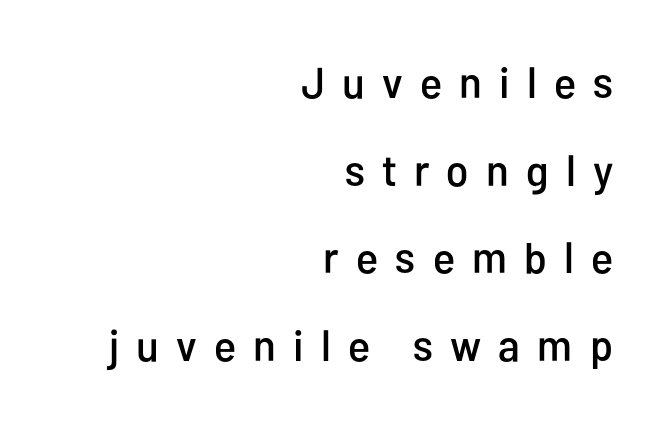
What stands out about the letter spacing? Its width — letters are far apart. This sample is right-justified, so line beginnings fall wherever the words allow. The text was rendered using a sans face with plain stroke endings. A roman cut, with each character standing at attention. This sample trades compactness for vertical openness between lines. The words here are not underlined.
